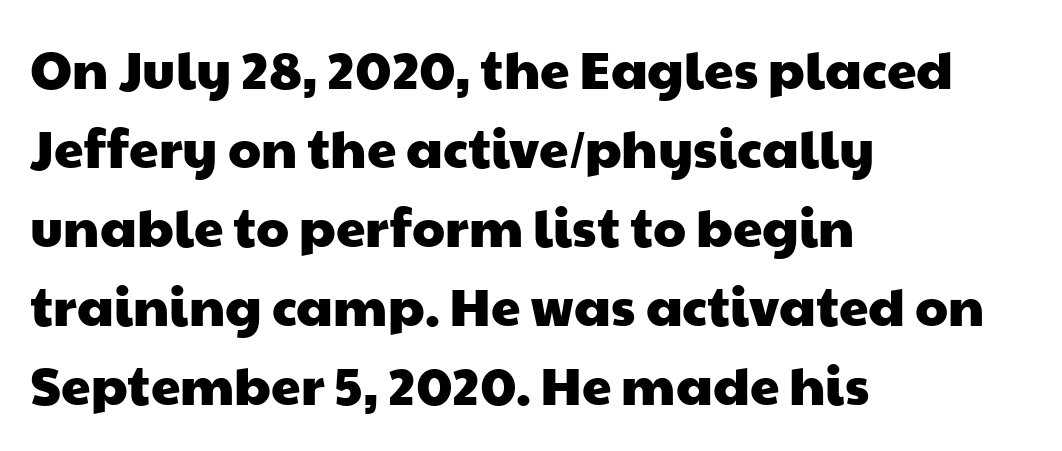
{"serif": "no", "width": "wide", "stroke_contrast": "low", "x_height": "medium", "monospaced": "no", "underline": "no", "align": "left", "line_spacing": "normal", "line_spacing_ratio": 1.49, "letter_spacing": "normal", "letter_spacing_em": 0.0, "glyph_px": 53}
